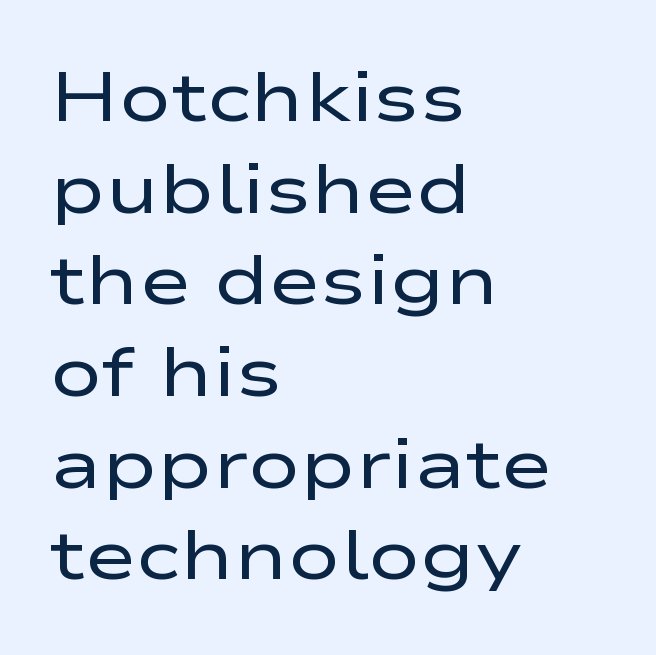
The image shows 70 px regular-weight, wide sans-serif type, upright; set left-aligned, normal line spacing (1.31x), normal letter spacing, not underlined; low stroke contrast and a medium x-height.
